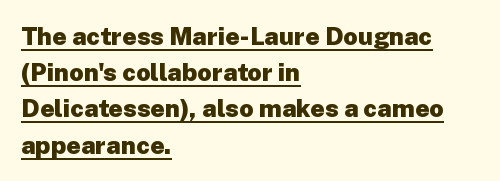
The face used here has the dense, thick strokes of a bold. One glance says typical: line gaps are just what's usual. In terms of posture, this sample is upright. In CSS terms this would be text-align: left.
